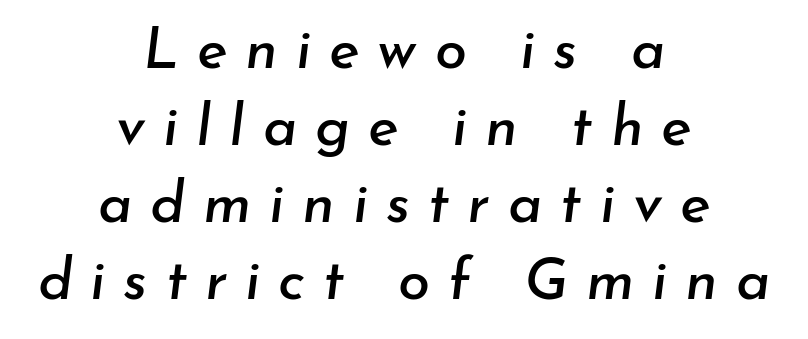
{"italic": "yes", "lean": "right", "slant_degrees": 7, "width": "normal", "stroke_contrast": "low", "x_height": "small", "monospaced": "no", "underline": "no", "align": "center", "line_spacing": "normal", "line_spacing_ratio": 1.33, "letter_spacing": "wide", "letter_spacing_em": 0.31, "glyph_px": 58}
